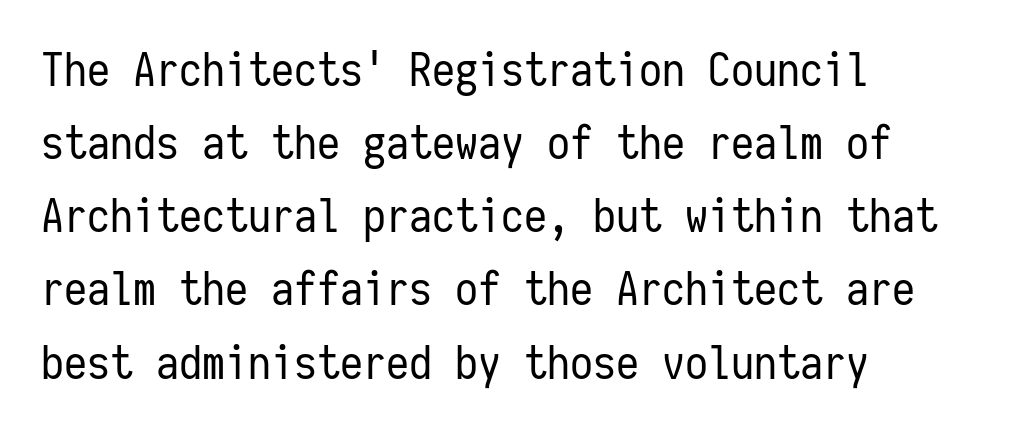
Q: Is the text bold? A: No.
Q: Is the text italic (slanted)? A: No, it is upright.
Q: Is the typeface a serif or a sans-serif typeface? A: Sans-serif.
Q: Is the text underlined? A: No.
Q: How is the paragraph aligned? A: Left-aligned.
Q: Is the spacing between letters normal or unusually wide? A: Normal.
Q: Is the spacing between lines tight, normal or loose? A: Normal.
Q: Width (condensed, normal, or wide)? A: Condensed.
Q: Stroke contrast? A: Low.
Q: x-height? A: Medium.
Q: Monospaced? A: Yes.
